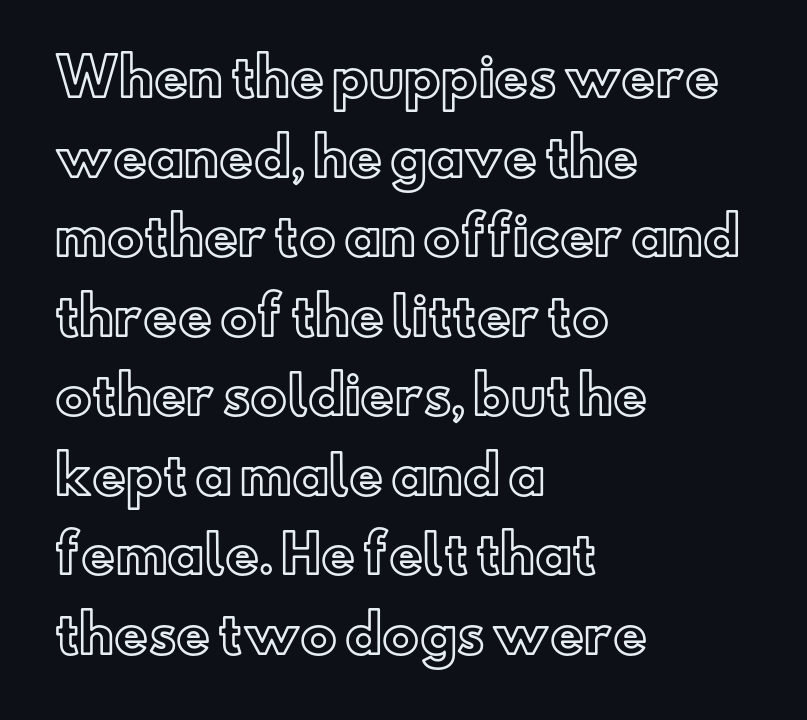
Q: Is the text italic (slanted)? A: No, it is upright.
Q: Is the text underlined? A: No.
Q: How is the paragraph aligned? A: Left-aligned.
Q: Is the spacing between letters normal or unusually wide? A: Normal.
Q: Is the spacing between lines tight, normal or loose? A: Normal.
Q: Width (condensed, normal, or wide)? A: Normal.
Q: x-height? A: Small.
Q: Monospaced? A: No.
